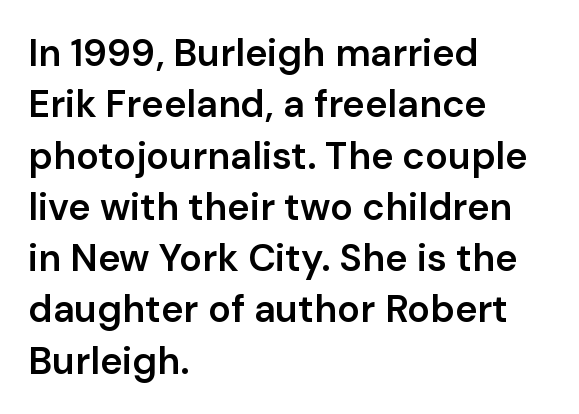
Caption: standard tracking, unaltered. In terms of letterform style, serifs are entirely absent. What's the leading like? Ordinary, nothing unusual. No italicization has been applied; the sample stays upright. These words are printed semibold, heavier than regular yet not bold. You could not count columns in this text — the font is proportionally spaced.
